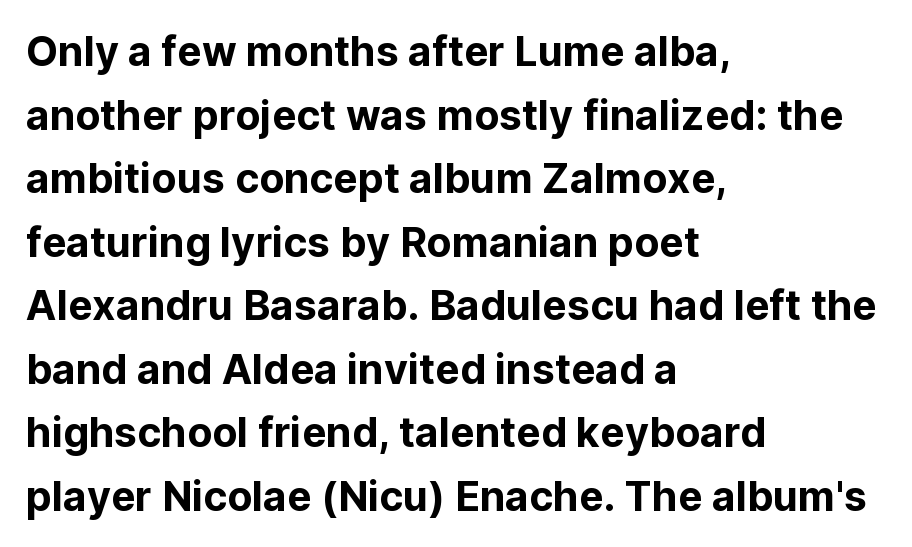
No word sits above an underline. One-word summary of the alignment: left. The gaps between neighbouring characters are ordinary and unremarkable. Horizontal bands of white between lines are of average thickness. The text was rendered using a sans face with plain stroke endings.
